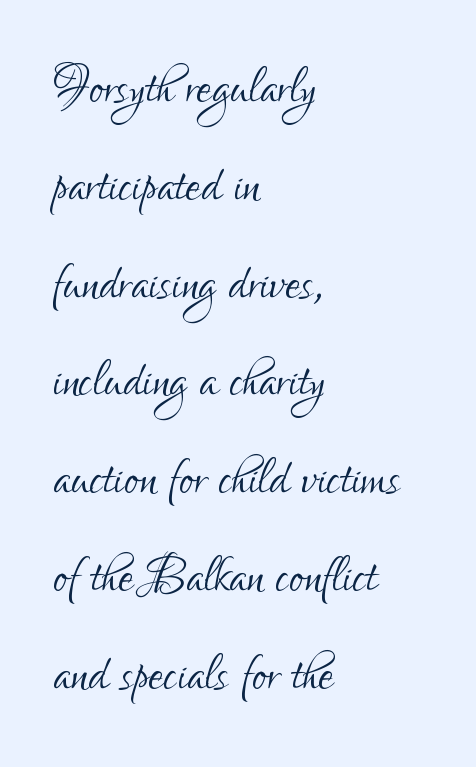
{"serif": "no", "bold": "no", "weight": "light", "width": "condensed", "stroke_contrast": "low", "x_height": "small", "monospaced": "no", "underline": "no", "align": "left", "line_spacing": "normal", "line_spacing_ratio": 1.46, "letter_spacing": "normal", "letter_spacing_em": 0.0, "glyph_px": 67}
